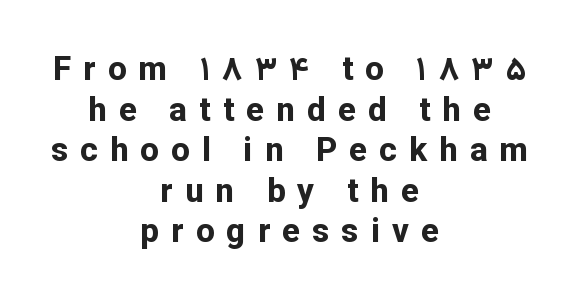
The image shows 33 px bold sans-serif type, upright; set centered, line spacing 1.23x, unusually wide letter spacing (+0.37 em), not underlined; low stroke contrast and a medium x-height.
